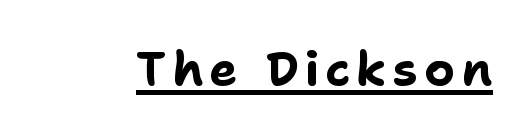
{"serif": "no", "italic": "no", "bold": "yes", "weight": "bold", "width": "normal", "stroke_contrast": "low", "x_height": "medium", "monospaced": "no", "underline": "yes", "glyph_px": 47}
